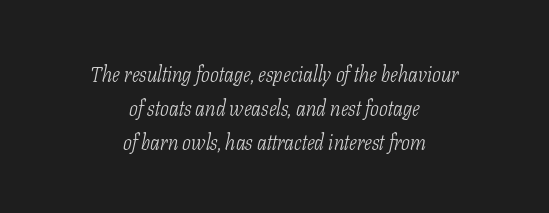
The words here are not underlined. Compared with a typical body face, this is equally light or lighter still. Words appear dense and cohesive because spacing is normal. Italic? Definitely — the glyphs are oblique. Baseline-to-baseline distance is the conventional proportion of letter height. Horizontally, the lines are justified to the midpoint only.
